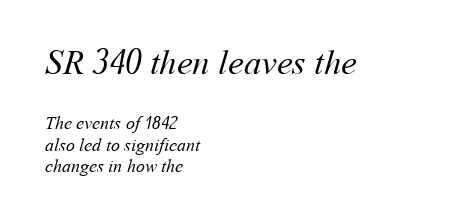
Q: Is the text bold? A: No.
Q: Is the text underlined? A: No.
Q: How is the paragraph aligned? A: Left-aligned.
Q: Is the spacing between letters normal or unusually wide? A: Normal.
Q: Which block of text is set in a larger size, the first (top) or the second (bottom)? A: The first (top) one.
Q: Width (condensed, normal, or wide)? A: Normal.
Q: Stroke contrast? A: Medium.
Q: x-height? A: Medium.
Q: Monospaced? A: No.
